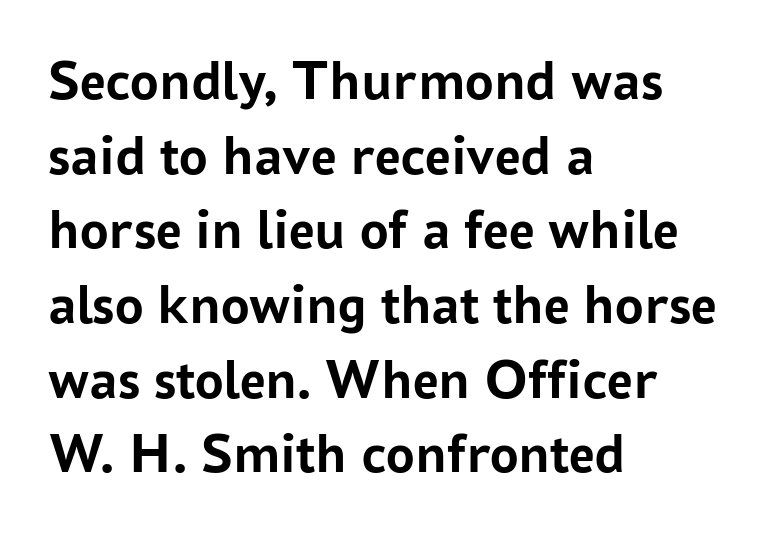
Q: Is the text bold? A: Yes.
Q: Is the text italic (slanted)? A: No, it is upright.
Q: Is the typeface a serif or a sans-serif typeface? A: Sans-serif.
Q: Is the text underlined? A: No.
Q: How is the paragraph aligned? A: Left-aligned.
Q: Is the spacing between letters normal or unusually wide? A: Normal.
Q: Is the spacing between lines tight, normal or loose? A: Normal.
Q: Width (condensed, normal, or wide)? A: Normal.
Q: Stroke contrast? A: Low.
Q: x-height? A: Medium.
Q: Monospaced? A: No.
